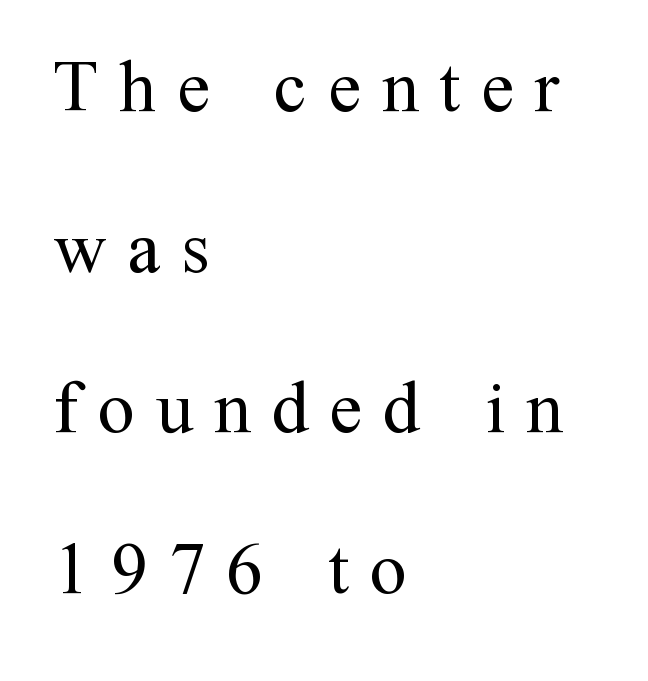
The weight tops out at a normal text grade. The strip under each line holds only bare page. Leading: increased. A roman cut, with each character standing at attention. If you drew a ruler down the left edge, every line would touch it.
